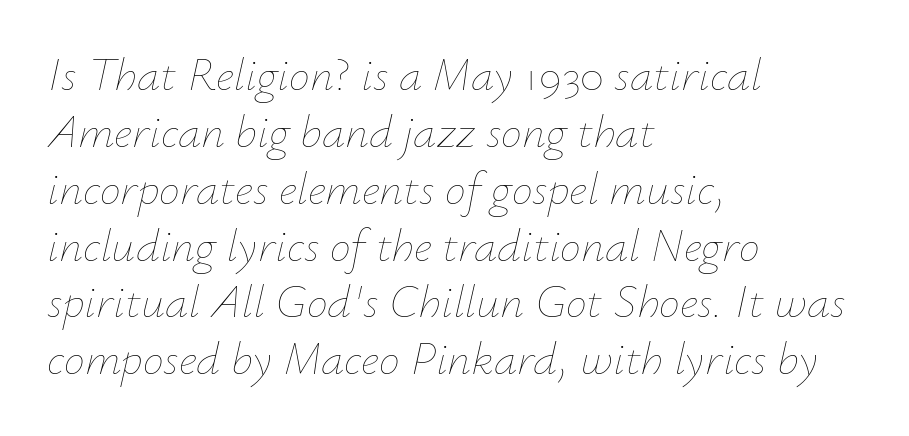
Q: Is the text bold? A: No.
Q: Is the text italic (slanted)? A: Yes, it leans right by about 12 degrees.
Q: Is the text underlined? A: No.
Q: How is the paragraph aligned? A: Left-aligned.
Q: Is the spacing between letters normal or unusually wide? A: Normal.
Q: Width (condensed, normal, or wide)? A: Normal.
Q: Stroke contrast? A: Low.
Q: x-height? A: Small.
Q: Monospaced? A: No.
